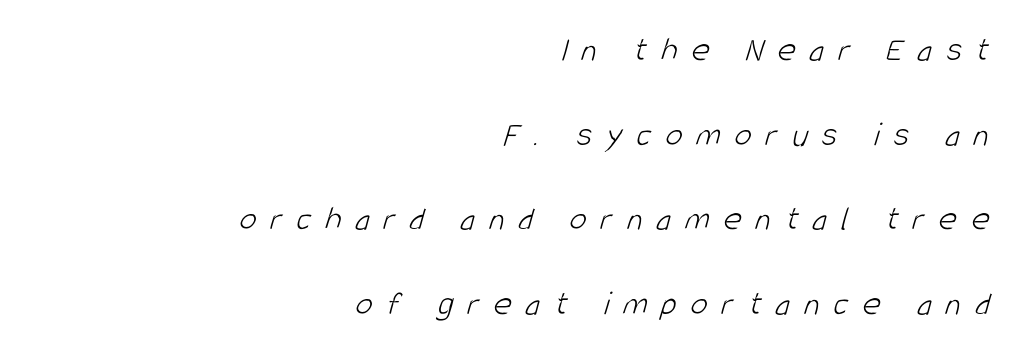
{"serif": "no", "bold": "no", "weight": "light", "width": "condensed", "stroke_contrast": "low", "x_height": "large", "monospaced": "no", "underline": "no", "align": "right", "line_spacing": "loose", "line_spacing_ratio": 2.42, "letter_spacing": "wide", "letter_spacing_em": 0.4, "glyph_px": 35}
